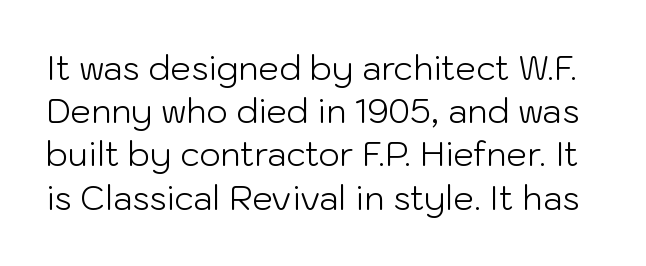
The passage shown stacks its lines at a standard gap. Quick note: not italic, upright. How are the letters spaced? Ordinarily, with no added tracking. Honestly, there is no underline to notice here at all. The passage shown is typed in a proportional face where columns would drift.
